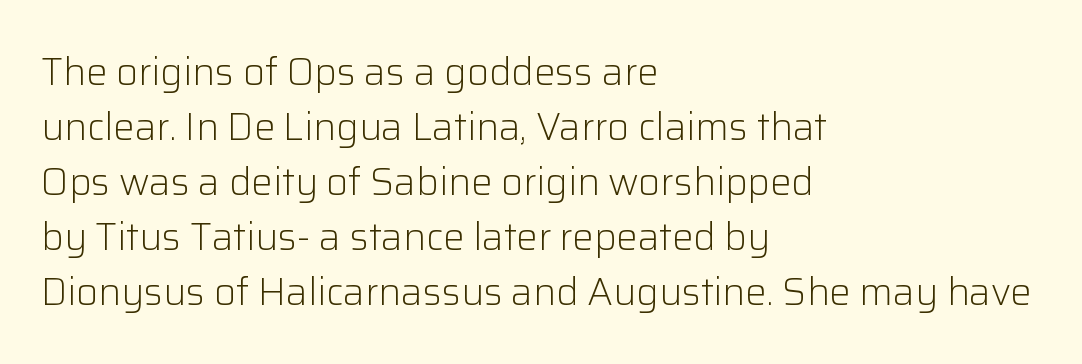
Font category for this specimen: sans-serif. Letter spacing: default. Casual observation: everything's shoved over to the left. This reads as an unemphasized weight, regular at the heaviest.
